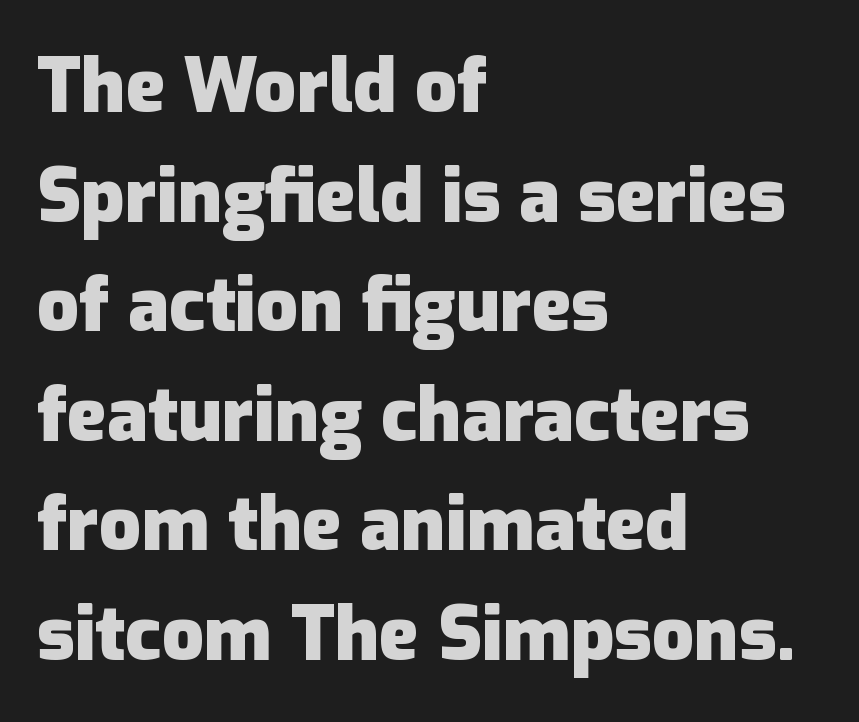
The image shows 74 px heavy sans-serif type, upright; set left-aligned, normal line spacing (1.48x), normal letter spacing, not underlined; low stroke contrast and a medium x-height.
